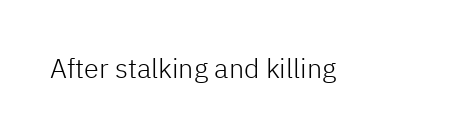
The image shows 27 px text type, upright; set normal letter spacing, not underlined.
